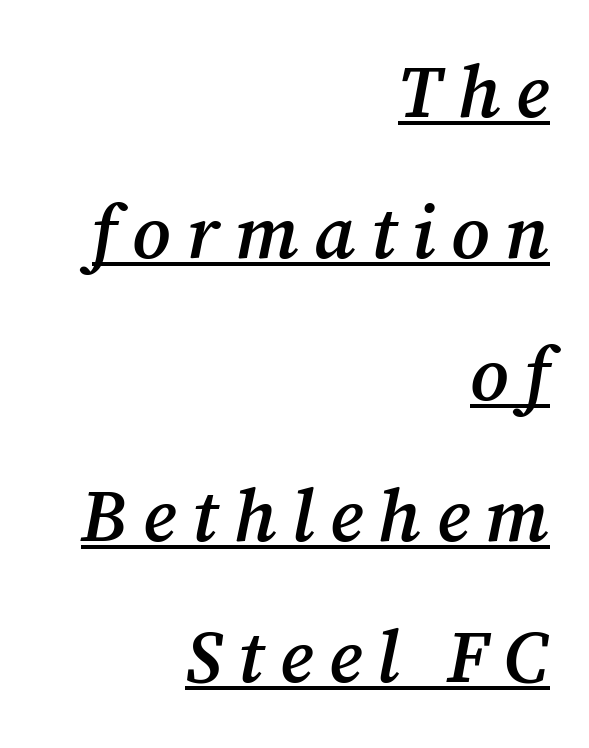
The image shows 74 px semibold serif type, italic (leaning right); set right-aligned, loose line spacing (1.91x), unusually wide letter spacing (+0.21 em), underlined; medium stroke contrast and a medium x-height.
